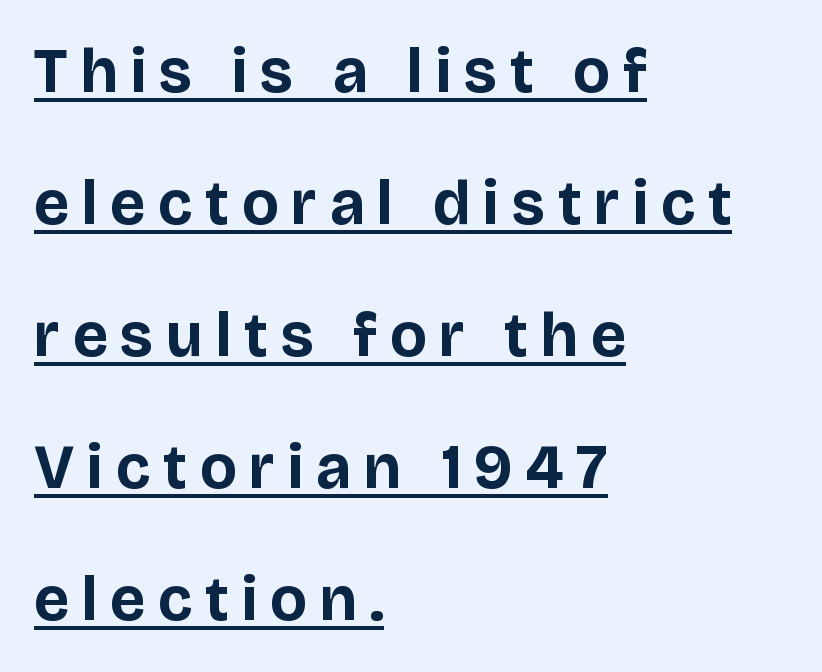
The image shows 62 px bold sans-serif type, upright; set left-aligned, loose line spacing (2.13x), unusually wide letter spacing (+0.21 em), underlined; low stroke contrast and a large x-height.
